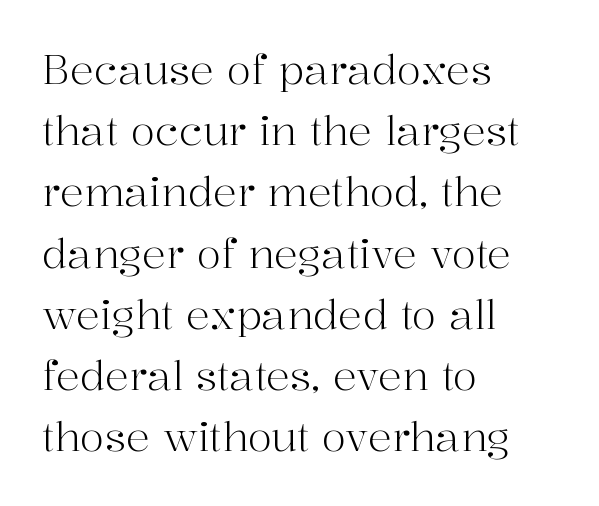
The image shows 40 px light serif type, upright; set left-aligned, normal line spacing (1.53x), normal letter spacing, not underlined; high stroke contrast and a medium x-height.
